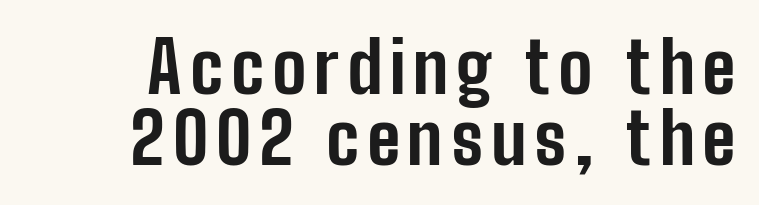
Does the type have serifs? No, each stem ends abruptly. The string is rendered with underlining switched off. You could not count columns in this text — the font is proportionally spaced. These lines were composed using upright roman letters.
